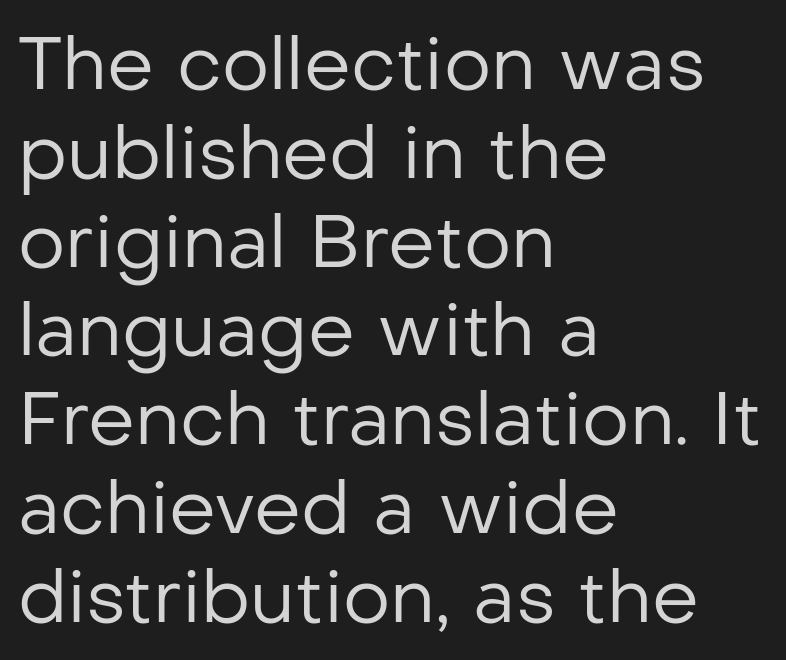
The image shows 74 px regular-weight sans-serif type, upright; set left-aligned, line spacing 1.2x, normal letter spacing, not underlined; low stroke contrast and a medium x-height.
